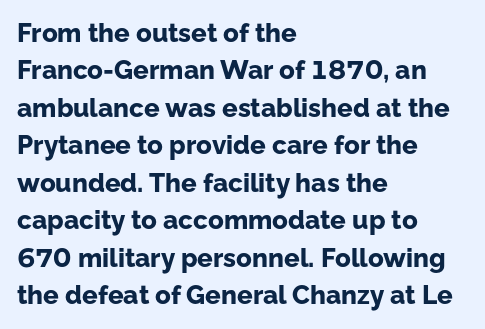
When letters stand straight like this, we call the style roman or upright. A clean baseline with only descenders dipping below it. Horizontally, the lines are justified to the leading edge only. Is there much room between lines? A standard amount, neither cramped nor airy.
